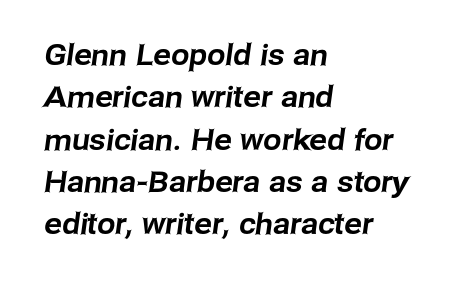
Q: Is the typeface a serif or a sans-serif typeface? A: Sans-serif.
Q: Is the text underlined? A: No.
Q: How is the paragraph aligned? A: Left-aligned.
Q: Is the spacing between letters normal or unusually wide? A: Normal.
Q: Is the spacing between lines tight, normal or loose? A: Normal.
Q: Width (condensed, normal, or wide)? A: Normal.
Q: Stroke contrast? A: Low.
Q: x-height? A: Medium.
Q: Monospaced? A: No.
